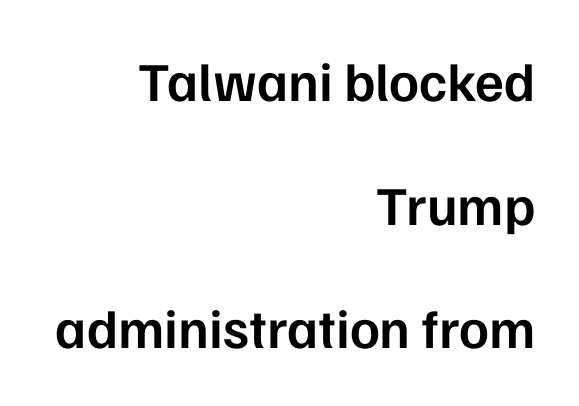
Q: Is the text bold? A: Semi-bold.
Q: Is the text italic (slanted)? A: No, it is upright.
Q: Is the typeface a serif or a sans-serif typeface? A: Sans-serif.
Q: Is the text underlined? A: No.
Q: How is the paragraph aligned? A: Right-aligned.
Q: Is the spacing between letters normal or unusually wide? A: Normal.
Q: Is the spacing between lines tight, normal or loose? A: Loose.
Q: Width (condensed, normal, or wide)? A: Normal.
Q: Stroke contrast? A: Low.
Q: x-height? A: Medium.
Q: Monospaced? A: No.
